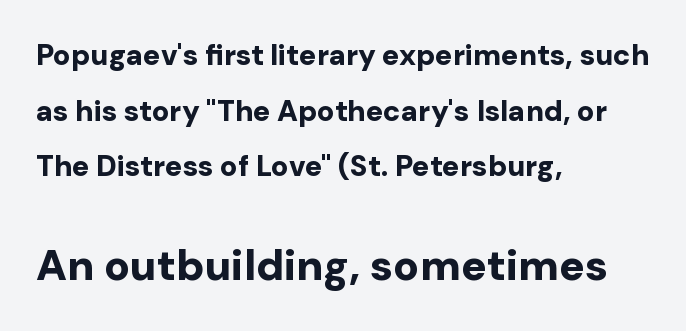
In terms of posture, this sample is upright. Anything drawn beneath the words? Only blank space. A typesetter would call this zero additional tracking. Are there feet on the stems? There aren't — it's a sans. This sample has the flowing, uneven cadence of proportional lettering. The typesetter chose a ragged-right arrangement here.
